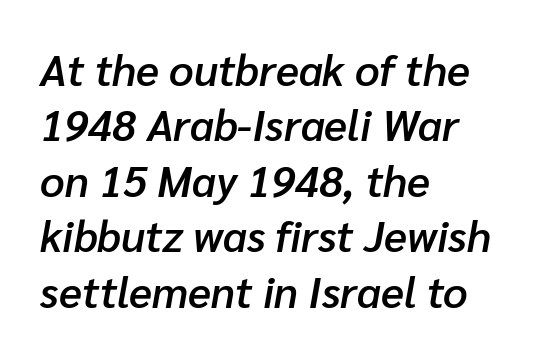
{"italic": "yes", "lean": "right", "slant_degrees": 10, "bold": "semi", "weight": "semibold", "width": "normal", "stroke_contrast": "low", "x_height": "medium", "monospaced": "no", "underline": "no", "align": "left", "line_spacing": "normal", "line_spacing_ratio": 1.29, "letter_spacing": "normal", "letter_spacing_em": 0.0, "glyph_px": 43}
